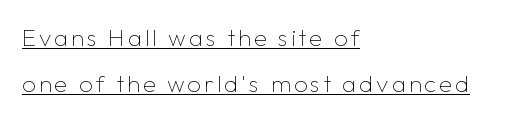
The image shows 24 px text type, upright; set left-aligned, loose line spacing (1.93x), underlined.
